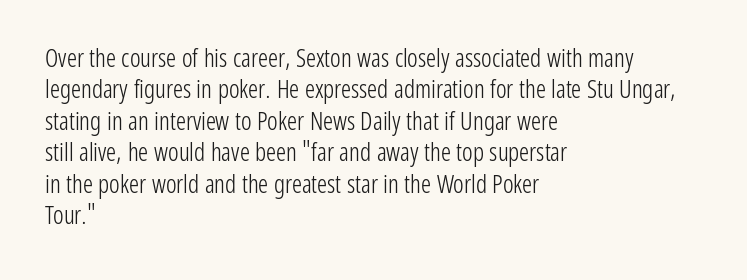
No letter is thick-stroked: the sample isn't bold. This is roman type, the default non-slanted kind. One glance says typical: line gaps are just what's usual. Plain, unruled lines of type. This sample is left-justified, so line endings fall wherever the words run out.
